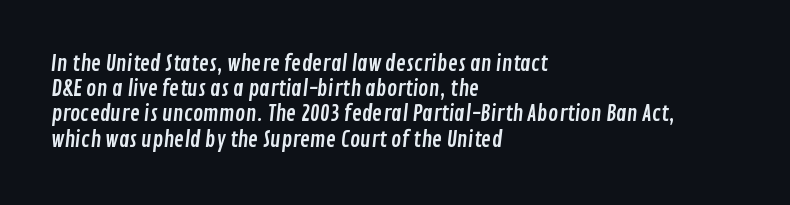
Q: Is the text underlined? A: No.
Q: How is the paragraph aligned? A: Left-aligned.
Q: Is the spacing between letters normal or unusually wide? A: Normal.
